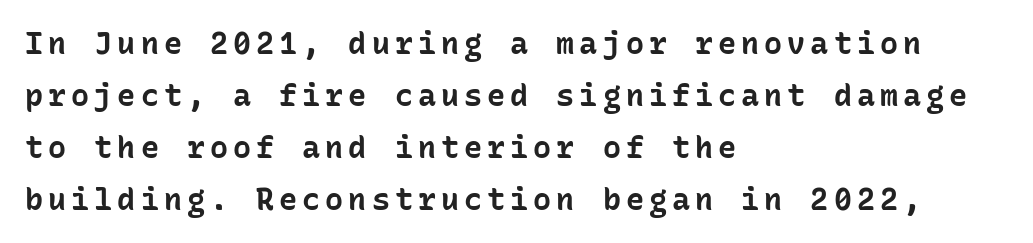
Q: Is the text bold? A: Yes.
Q: Is the text italic (slanted)? A: No, it is upright.
Q: Is the typeface a serif or a sans-serif typeface? A: Sans-serif.
Q: Is the text underlined? A: No.
Q: How is the paragraph aligned? A: Left-aligned.
Q: Width (condensed, normal, or wide)? A: Normal.
Q: Stroke contrast? A: Low.
Q: x-height? A: Medium.
Q: Monospaced? A: Yes.
